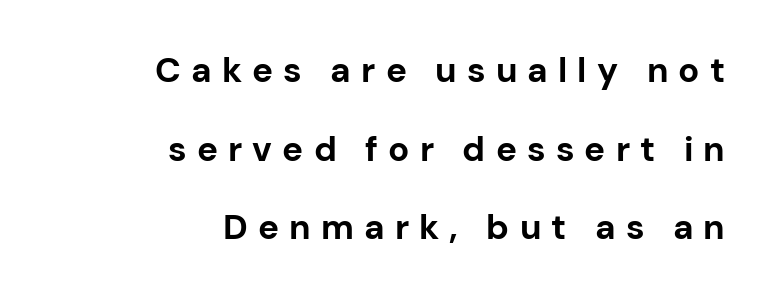
{"serif": "no", "italic": "no", "bold": "yes", "weight": "bold", "width": "normal", "stroke_contrast": "low", "x_height": "medium", "monospaced": "no", "underline": "no", "align": "right", "line_spacing": "loose", "line_spacing_ratio": 2.25, "letter_spacing": "wide", "letter_spacing_em": 0.29, "glyph_px": 35}
